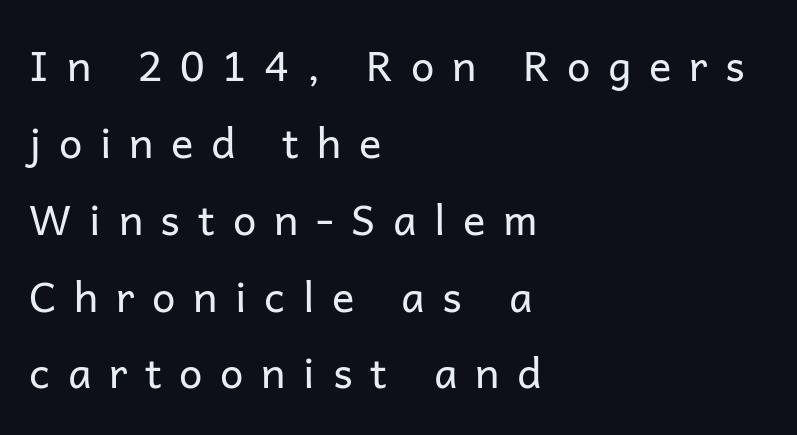
This rendering uses left alignment, leaving the right contour irregular. Grotesque or geometric, the face here clearly has no serifs. Stroke thickness stays within the range of a standard reading face or lighter. The baseline area is clear. You could only call the tracking loose — the letters float apart.
